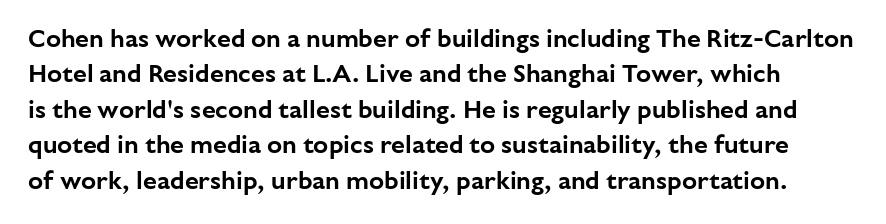
The passage shown has conventional tracking throughout. Rows of type keep a routine distance in the vertical direction. When letters stand straight like this, we call the style roman or upright. Type without underlining.
